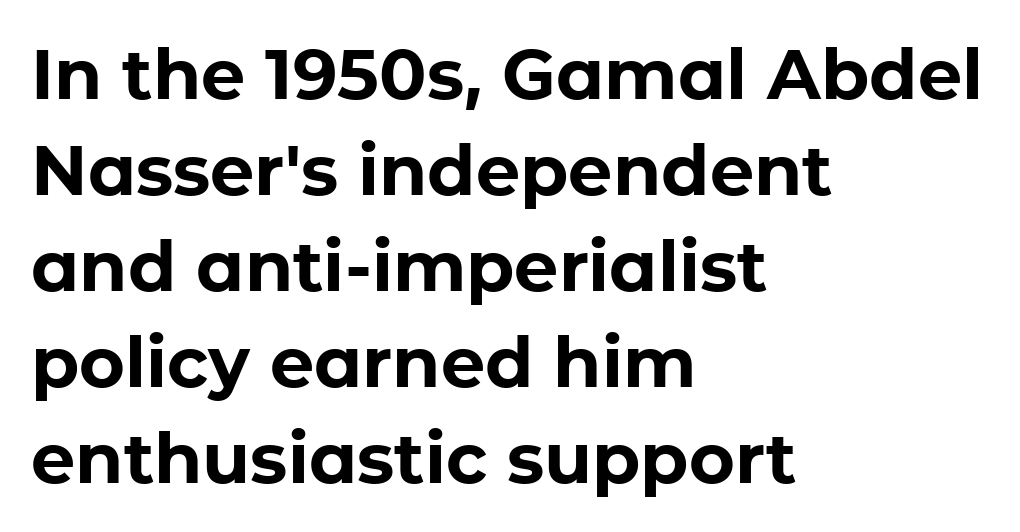
Q: Is the text bold? A: Yes.
Q: Is the text italic (slanted)? A: No, it is upright.
Q: Is the typeface a serif or a sans-serif typeface? A: Sans-serif.
Q: Is the text underlined? A: No.
Q: How is the paragraph aligned? A: Left-aligned.
Q: Is the spacing between letters normal or unusually wide? A: Normal.
Q: Is the spacing between lines tight, normal or loose? A: Normal.
Q: Width (condensed, normal, or wide)? A: Normal.
Q: Stroke contrast? A: Low.
Q: x-height? A: Medium.
Q: Monospaced? A: No.
